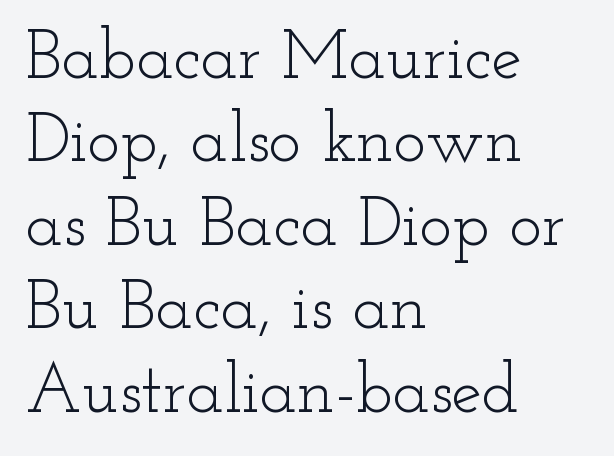
Q: Is the text bold? A: No.
Q: Is the text italic (slanted)? A: No, it is upright.
Q: Is the typeface a serif or a sans-serif typeface? A: Serif.
Q: Is the text underlined? A: No.
Q: How is the paragraph aligned? A: Left-aligned.
Q: Is the spacing between letters normal or unusually wide? A: Normal.
Q: Width (condensed, normal, or wide)? A: Wide.
Q: Stroke contrast? A: Low.
Q: x-height? A: Small.
Q: Monospaced? A: No.
